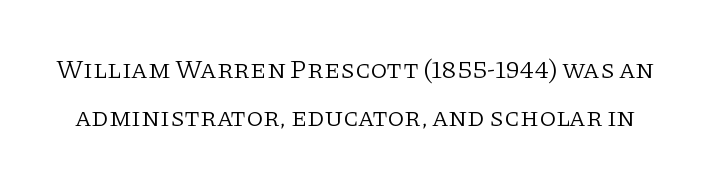
Words float on clear page, feet unadorned. A roman cut, with each character standing at attention. Tracking value appears to be zero — textbook default spacing. The strokes are not fattened; the text isn't bold.
